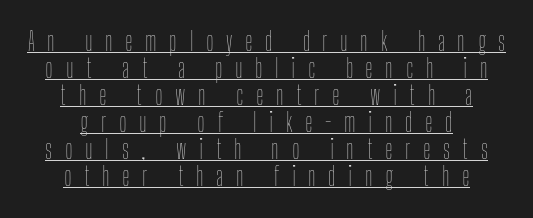
Quick note: not italic, upright. Vertical stems look standard width or narrower in stroke. Both edges are ragged and mirror each other, which tells us the setting is centered. The passage shown has open, widely tracked lettering throughout. The string is rendered with underlining switched on.
